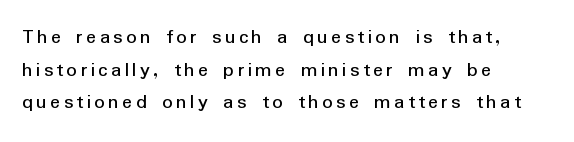
{"italic": "no", "bold": "no", "underline": "no", "align": "left", "line_spacing": "normal", "line_spacing_ratio": 1.55, "glyph_px": 21}
